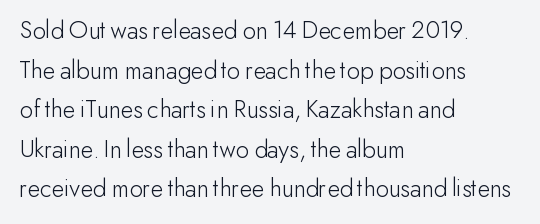
The block of text has a typical density, with ordinary space between rows. The line texture is even and compact thanks to regular tracking. Nothing heavy about these letters — not bold at all. Which margin do the lines hug? The left one — the right edge is uneven.
